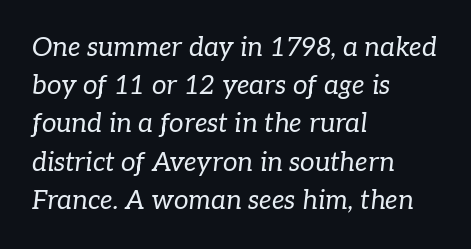
{"italic": "yes", "lean": "right", "slant_degrees": 7, "bold": "no", "underline": "no", "align": "left", "line_spacing": "normal", "line_spacing_ratio": 1.47, "letter_spacing": "normal", "letter_spacing_em": 0.0, "glyph_px": 26}
